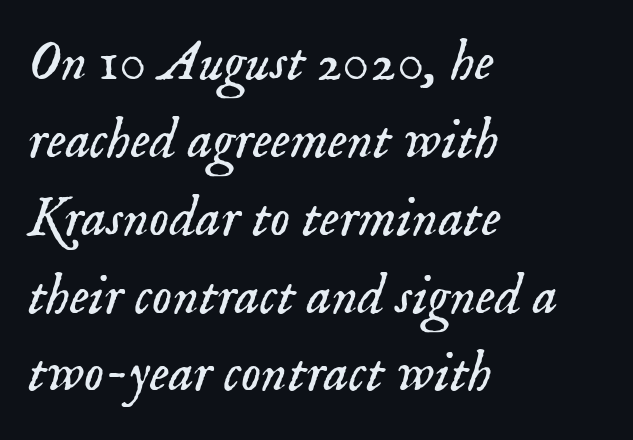
Q: Is the text bold? A: No.
Q: Is the text italic (slanted)? A: Yes, it leans right by about 18 degrees.
Q: Is the typeface a serif or a sans-serif typeface? A: Serif.
Q: Is the text underlined? A: No.
Q: How is the paragraph aligned? A: Left-aligned.
Q: Is the spacing between letters normal or unusually wide? A: Normal.
Q: Is the spacing between lines tight, normal or loose? A: Normal.
Q: Width (condensed, normal, or wide)? A: Normal.
Q: Stroke contrast? A: Low.
Q: x-height? A: Small.
Q: Monospaced? A: No.
